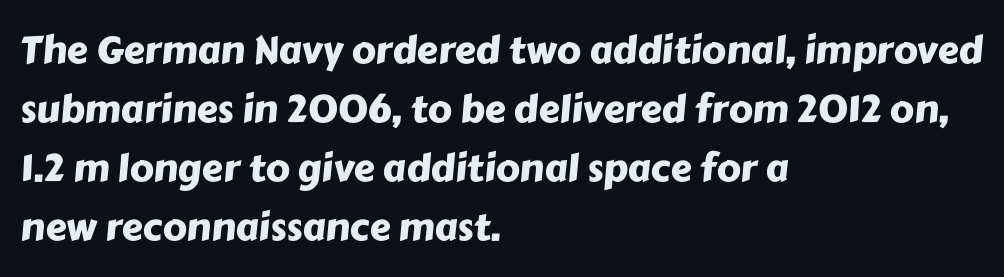
{"serif": "no", "width": "normal", "stroke_contrast": "low", "x_height": "medium", "monospaced": "no", "underline": "no", "align": "left", "line_spacing": "normal", "line_spacing_ratio": 1.55, "letter_spacing": "normal", "letter_spacing_em": 0.0, "glyph_px": 38}
